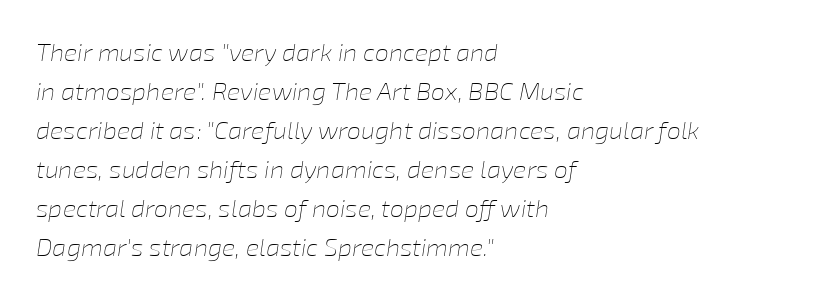
{"italic": "yes", "lean": "right", "slant_degrees": 8, "bold": "no", "underline": "no", "align": "left", "line_spacing": "normal", "line_spacing_ratio": 1.56, "letter_spacing": "normal", "letter_spacing_em": 0.0, "glyph_px": 25}
